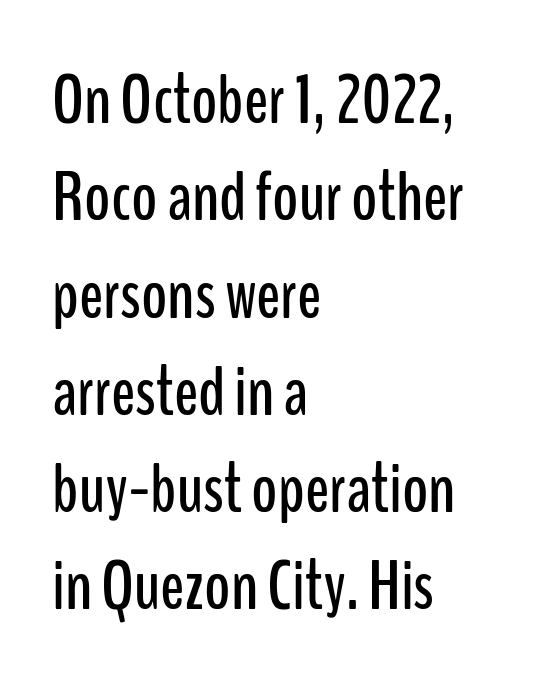
Is there any slant? The stems are plumb. Think of a printed novel: that variable character pitch is what you see here. Horizontally, the lines are justified to the leading edge only. Classification — sans serif. Quick note: underline off. Nothing unusual about the tracking: characters are spaced as the font intends.
